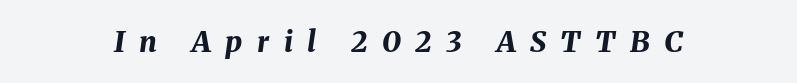
The passage shown leans; its letterforms are oblique. Just letters on the line, the space beneath them empty. A typesetter would call this proportional, since set widths differ per character. The sample has been set heavy, in full bold. Someone cranked the tracking dial way up on this one.
